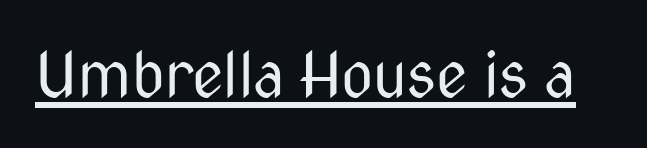
Letterform terminals end flat and unadorned throughout the passage. The face used here appears with an underline applied. No heavy texture on the line: the type isn't bold. Posture: straight, roman, zero tilt. The letters sit at their default tracking, neither squeezed nor spread. Note the varied advance widths — an 'i' is clearly narrower than an 'm'.
